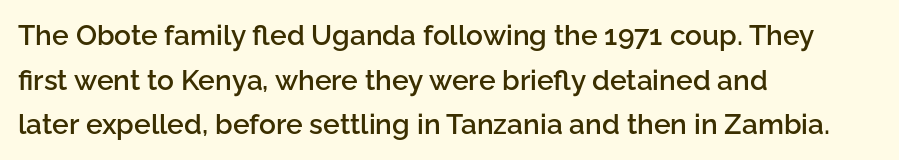
Proportional: the letters do not fall into vertical columns. The letters carry no serifs — their stems end cleanly without finishing strokes. The area under the type is left untouched. When letters stand straight like this, we call the style roman or upright. Caption: multi-line text, flush left, ragged right.
